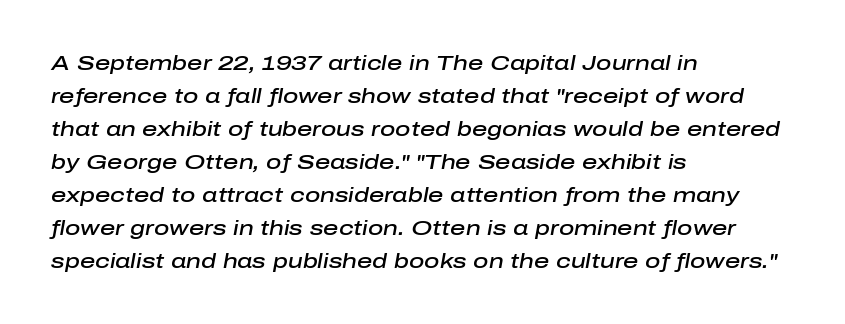
{"italic": "yes", "lean": "right", "slant_degrees": 10, "bold": "semi", "underline": "no", "align": "left", "line_spacing": "normal", "line_spacing_ratio": 1.57, "letter_spacing": "normal", "letter_spacing_em": 0.0, "glyph_px": 21}
